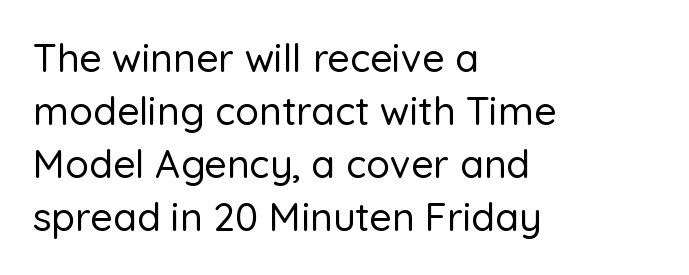
{"serif": "no", "italic": "no", "width": "normal", "stroke_contrast": "low", "x_height": "medium", "monospaced": "no", "underline": "no", "align": "left", "line_spacing": "normal", "line_spacing_ratio": 1.36, "letter_spacing": "normal", "letter_spacing_em": 0.0, "glyph_px": 39}
